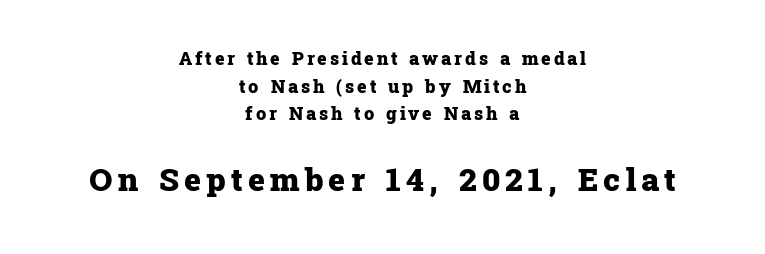
These lines are rendered in a variable-pitch font. Descenders are the only things crossing below the line. The composition opens small and finishes big. The text block is weighted toward neither margin, spreading evenly from the middle.
